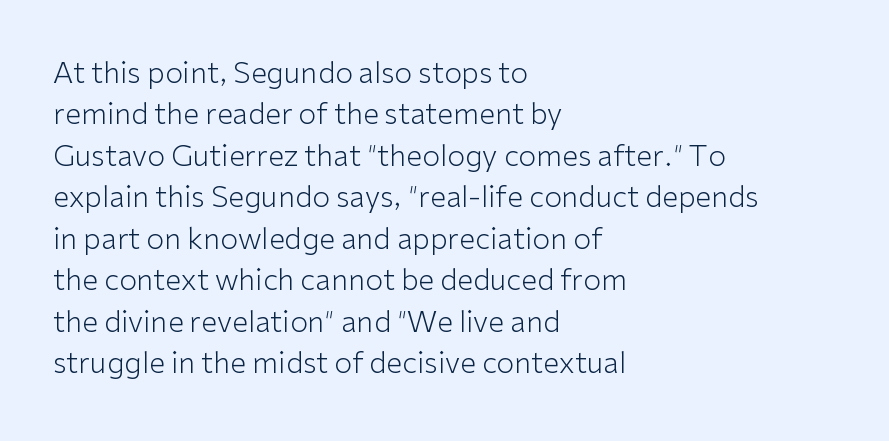
The image shows 29 px light sans-serif type, upright; set left-aligned, normal line spacing (1.43x), normal letter spacing, not underlined; low stroke contrast and a medium x-height.
